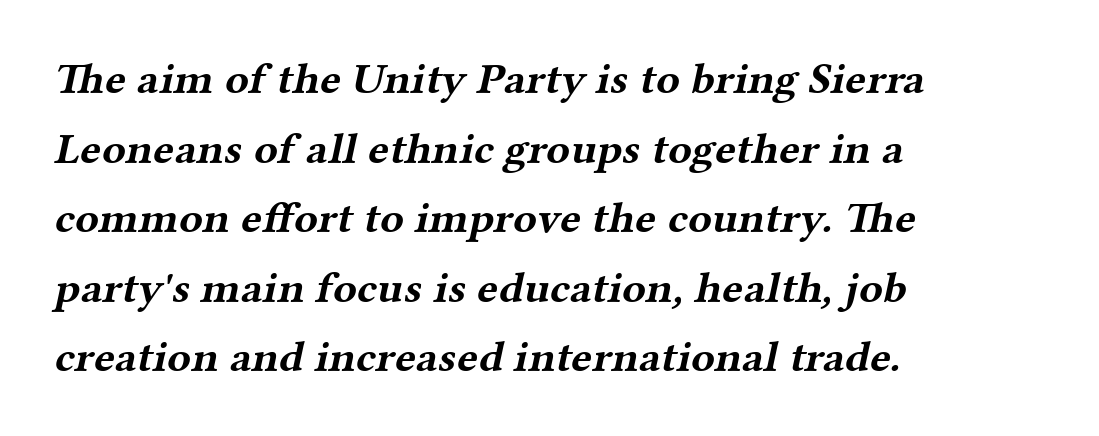
Examine the stroke ends and you'll spot serifs. The lines sit at an ordinary, default distance from one another. You could not count columns in this text — the font is proportionally spaced. Underline: absent. Where is the straight margin? On the left. A full-strength bold gives these letters their thick strokes.
